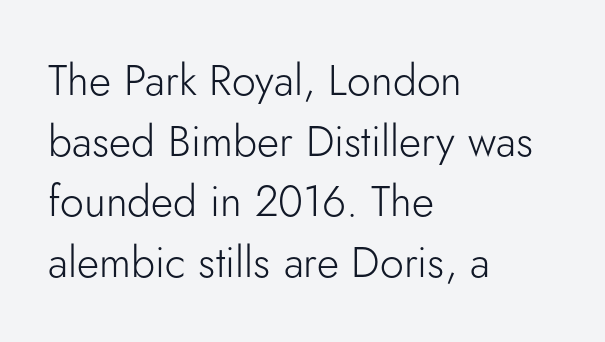
Q: Is the text bold? A: No.
Q: Is the text italic (slanted)? A: No, it is upright.
Q: Is the typeface a serif or a sans-serif typeface? A: Sans-serif.
Q: Is the text underlined? A: No.
Q: How is the paragraph aligned? A: Left-aligned.
Q: Is the spacing between letters normal or unusually wide? A: Normal.
Q: Is the spacing between lines tight, normal or loose? A: Normal.
Q: Width (condensed, normal, or wide)? A: Normal.
Q: Stroke contrast? A: Low.
Q: x-height? A: Small.
Q: Monospaced? A: No.
